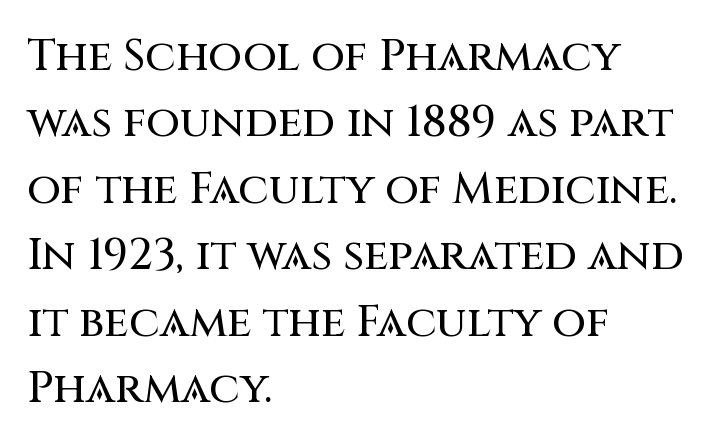
Q: Is the text italic (slanted)? A: No, it is upright.
Q: Is the typeface a serif or a sans-serif typeface? A: Sans-serif.
Q: Is the text underlined? A: No.
Q: How is the paragraph aligned? A: Left-aligned.
Q: Is the spacing between letters normal or unusually wide? A: Normal.
Q: Is the spacing between lines tight, normal or loose? A: Normal.
Q: Width (condensed, normal, or wide)? A: Normal.
Q: Stroke contrast? A: Medium.
Q: x-height? A: Large.
Q: Monospaced? A: No.
